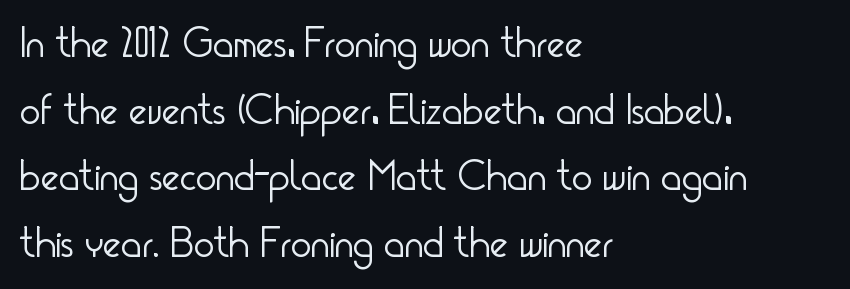
Students, note that the glyphs here touch the page at normal intervals. Compared with a centered layout, this one pins lines to the left instead. Compared with a typical body face, this is equally light or lighter still. Tall strokes in this sample are plumb rather than angled.
